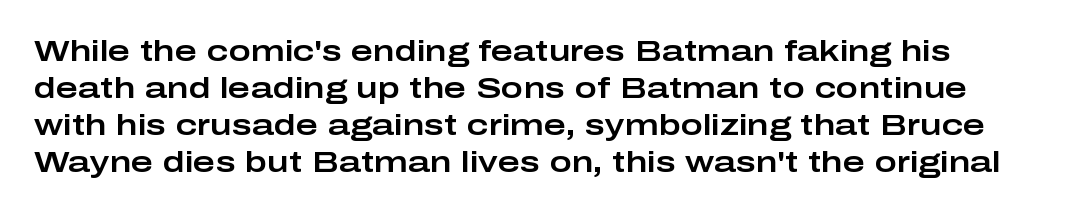
The tracking reads as untouched default to a designer's eye. Quick note: underline off. Regarding serifs, this sample does without them. Character widths vary here, with narrow letters taking less room than wide ones.
